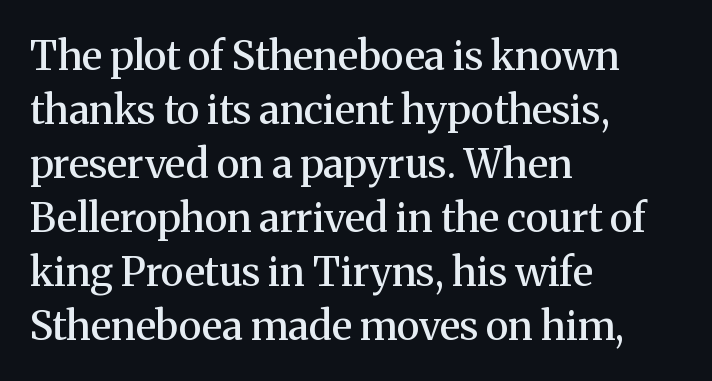
{"serif": "yes", "italic": "no", "bold": "semi", "weight": "semibold", "width": "normal", "stroke_contrast": "medium", "x_height": "medium", "monospaced": "no", "underline": "no", "align": "left", "line_spacing": "normal", "line_spacing_ratio": 1.35, "letter_spacing": "normal", "letter_spacing_em": 0.0, "glyph_px": 40}
